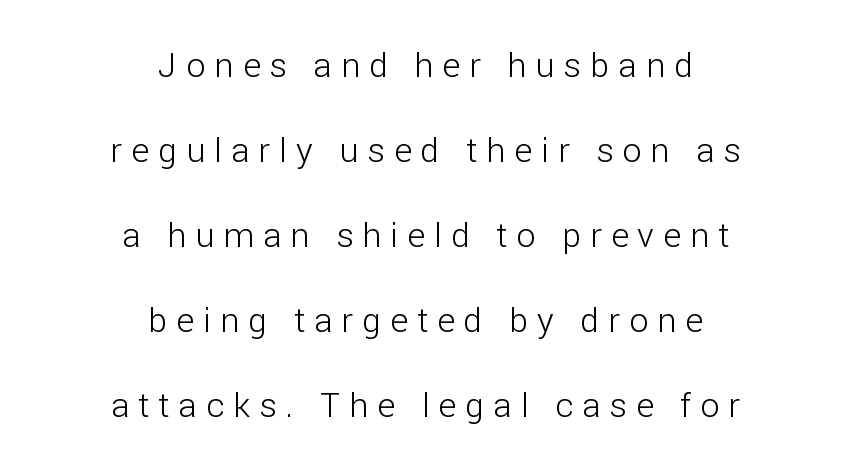
{"serif": "no", "italic": "no", "bold": "no", "weight": "light", "width": "normal", "stroke_contrast": "low", "x_height": "medium", "monospaced": "no", "underline": "no", "align": "center", "line_spacing": "loose", "line_spacing_ratio": 2.5, "letter_spacing": "wide", "letter_spacing_em": 0.27, "glyph_px": 34}
